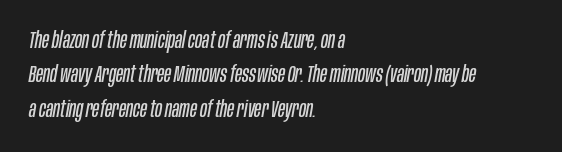
Q: Is the text bold? A: No.
Q: Is the text italic (slanted)? A: Yes, it leans right by about 10 degrees.
Q: Is the text underlined? A: No.
Q: How is the paragraph aligned? A: Left-aligned.
Q: Is the spacing between letters normal or unusually wide? A: Normal.
Q: Is the spacing between lines tight, normal or loose? A: Normal.
